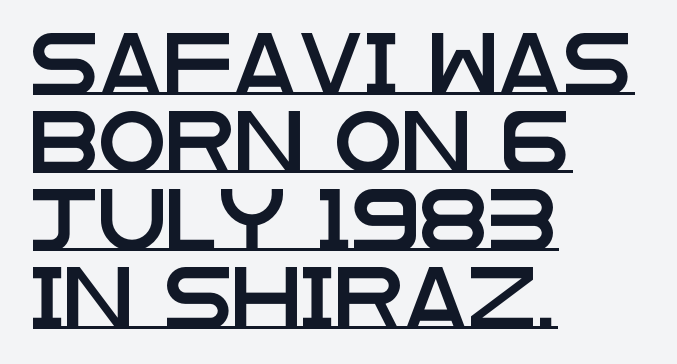
{"serif": "no", "italic": "no", "width": "wide", "stroke_contrast": "low", "x_height": "large", "monospaced": "no", "underline": "yes", "align": "left", "line_spacing": "normal", "line_spacing_ratio": 1.26, "letter_spacing": "normal", "letter_spacing_em": 0.0, "glyph_px": 62}
